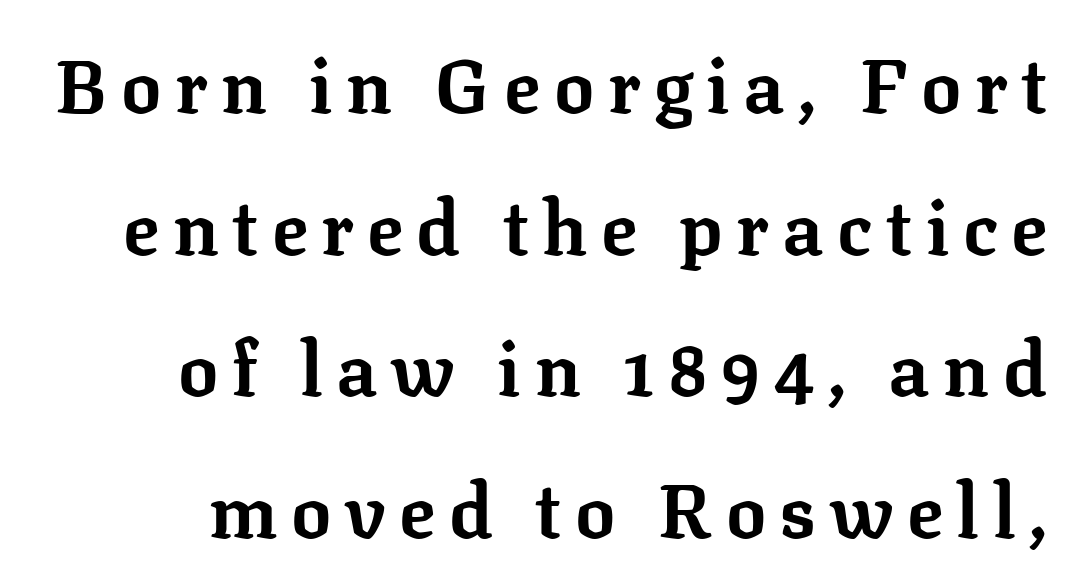
The image shows 75 px bold serif type, upright; set right-aligned, line spacing 1.89x, not underlined; low stroke contrast and a medium x-height.
